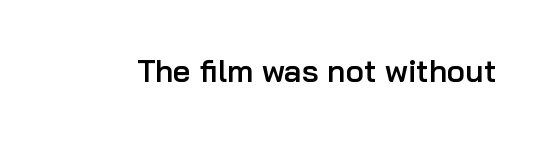
{"serif": "no", "italic": "no", "bold": "semi", "weight": "semibold", "width": "normal", "stroke_contrast": "low", "x_height": "medium", "monospaced": "no", "underline": "no", "letter_spacing": "normal", "letter_spacing_em": 0.0, "glyph_px": 31}
